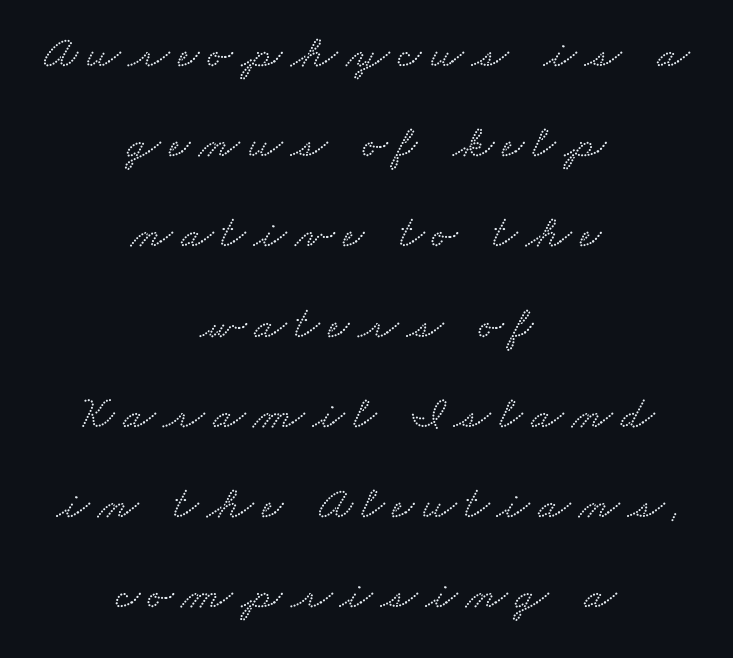
{"width": "wide", "stroke_contrast": "low", "x_height": "small", "monospaced": "no", "underline": "no", "align": "center", "line_spacing": "loose", "line_spacing_ratio": 1.92, "glyph_px": 47}
